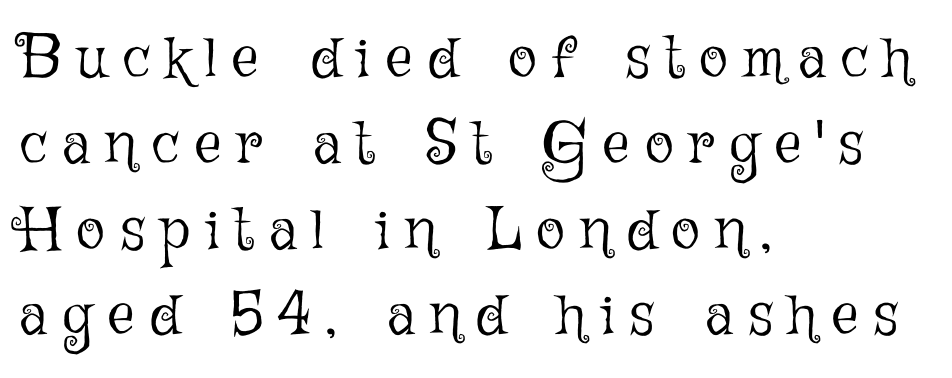
Regarding leading, the lines here are spaced in the standard way. You could only call the tracking loose — the letters float apart. Varying glyph widths throughout — classic text-font behaviour. Stems and bowls with no extra thickness — not bold.
